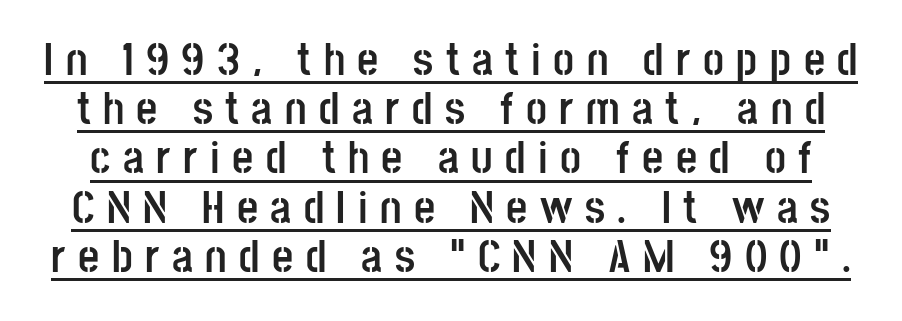
Q: Is the text bold? A: Yes.
Q: Is the text italic (slanted)? A: No, it is upright.
Q: Is the typeface a serif or a sans-serif typeface? A: Sans-serif.
Q: Is the text underlined? A: Yes.
Q: Is the spacing between letters normal or unusually wide? A: Unusually wide.
Q: Is the spacing between lines tight, normal or loose? A: Tight.
Q: Width (condensed, normal, or wide)? A: Condensed.
Q: Stroke contrast? A: Low.
Q: x-height? A: Large.
Q: Monospaced? A: No.
